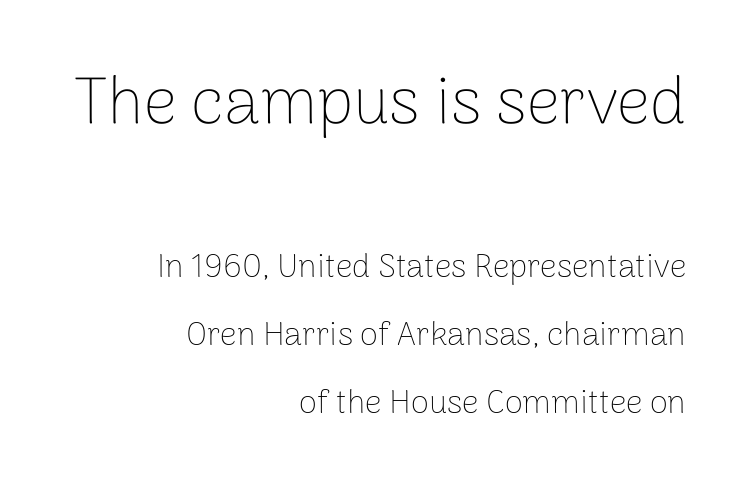
Q: Is the text bold? A: No.
Q: Is the text italic (slanted)? A: No, it is upright.
Q: Is the typeface a serif or a sans-serif typeface? A: Sans-serif.
Q: Is the text underlined? A: No.
Q: How is the paragraph aligned? A: Right-aligned.
Q: Is the spacing between letters normal or unusually wide? A: Normal.
Q: Is the spacing between lines tight, normal or loose? A: Loose.
Q: Which block of text is set in a larger size, the first (top) or the second (bottom)? A: The first (top) one.
Q: Width (condensed, normal, or wide)? A: Normal.
Q: Stroke contrast? A: Low.
Q: x-height? A: Medium.
Q: Monospaced? A: No.
